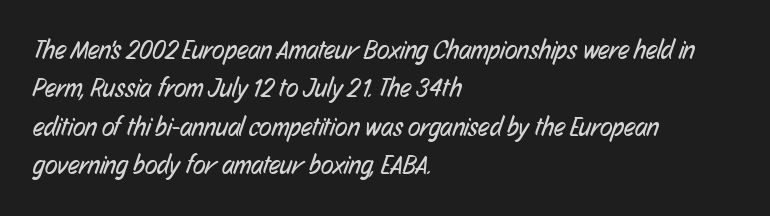
Observe the ordinary spacing: letters are neighbours, not strangers. Ink coverage per letter is moderate at most. The lines are quadded left. Does the leading feel generous? No, just average.
